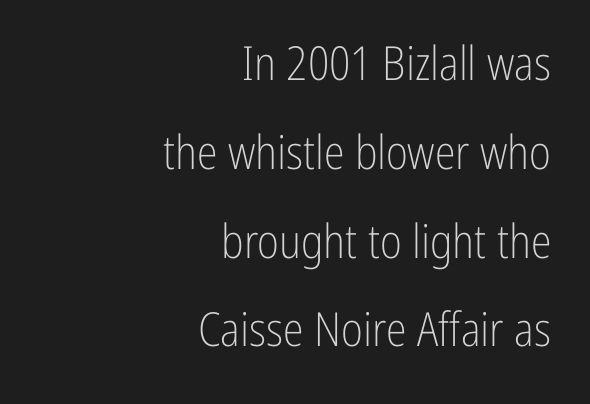
The image shows 47 px light, condensed sans-serif type, upright; set right-aligned, line spacing 1.89x, normal letter spacing, not underlined; low stroke contrast and a medium x-height.
